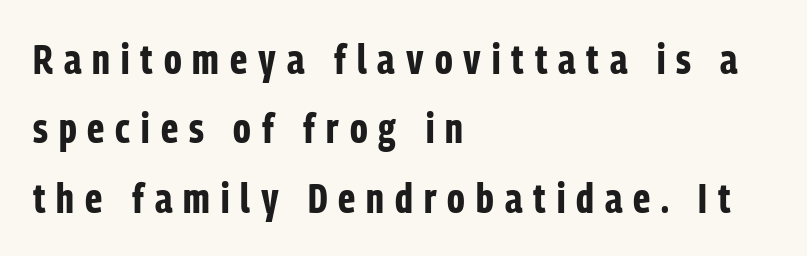
Q: Is the text bold? A: Yes.
Q: Is the text italic (slanted)? A: No, it is upright.
Q: Is the typeface a serif or a sans-serif typeface? A: Sans-serif.
Q: Is the text underlined? A: No.
Q: How is the paragraph aligned? A: Left-aligned.
Q: Is the spacing between letters normal or unusually wide? A: Unusually wide.
Q: Is the spacing between lines tight, normal or loose? A: Normal.
Q: Width (condensed, normal, or wide)? A: Condensed.
Q: Stroke contrast? A: Low.
Q: x-height? A: Medium.
Q: Monospaced? A: No.
